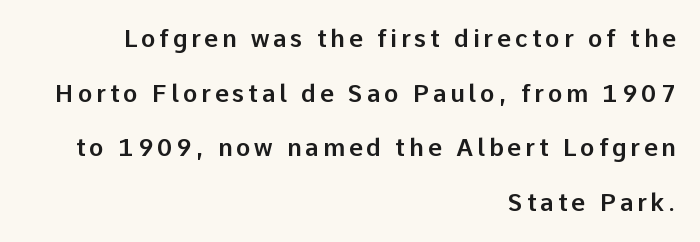
{"italic": "no", "underline": "no", "align": "right", "line_spacing": "loose", "line_spacing_ratio": 2.28, "glyph_px": 24}
